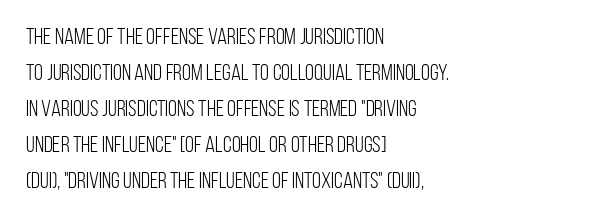
The foot of each line stays bare and open. It's the straight-up-and-down kind of type. The gaps between neighbouring characters are ordinary and unremarkable. A normal amount of white space separates one row of letters from the next. Typeset ragged right — the left edge is the straight one. Is the stroke heavy? The answer is a plain regular-or-lighter.
